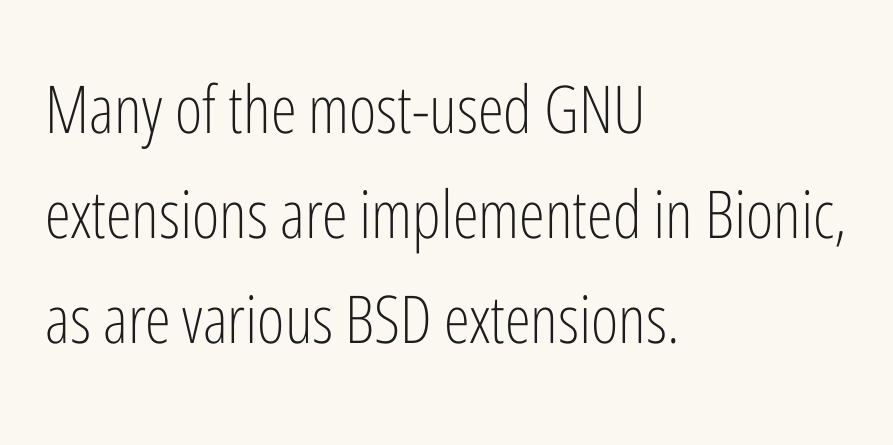
The image shows 66 px light, condensed sans-serif type, upright; set left-aligned, normal line spacing (1.59x), normal letter spacing, not underlined; low stroke contrast and a medium x-height.
